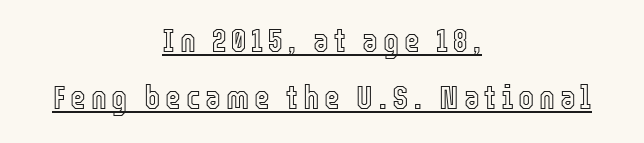
{"italic": "no", "width": "condensed", "x_height": "medium", "monospaced": "no", "underline": "yes", "align": "center", "line_spacing": "normal", "line_spacing_ratio": 1.68, "glyph_px": 34}
